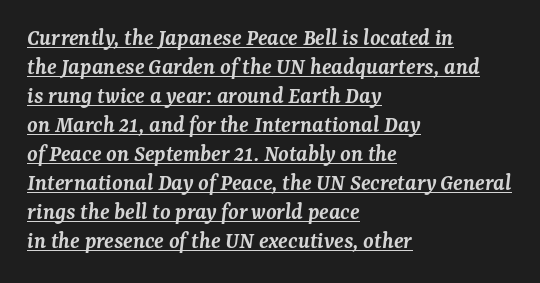
Q: Is the text bold? A: Semi-bold.
Q: Is the text italic (slanted)? A: Yes, it leans right by about 7 degrees.
Q: Is the text underlined? A: Yes.
Q: How is the paragraph aligned? A: Left-aligned.
Q: Is the spacing between letters normal or unusually wide? A: Normal.
